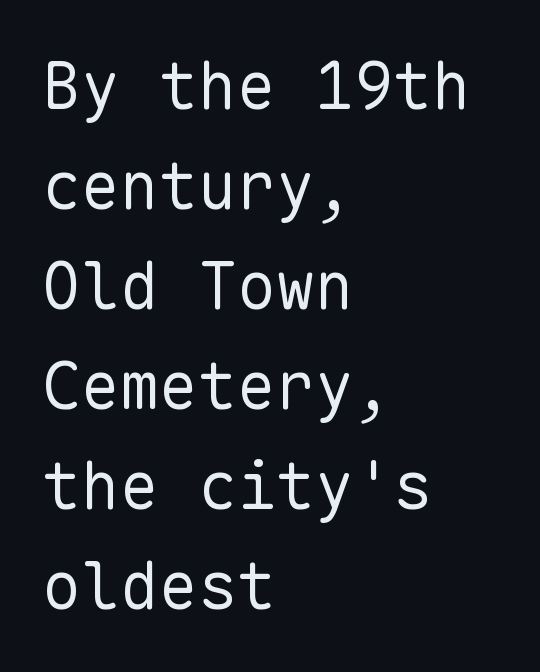
Q: Is the text bold? A: No.
Q: Is the text italic (slanted)? A: No, it is upright.
Q: Is the typeface a serif or a sans-serif typeface? A: Sans-serif.
Q: Is the text underlined? A: No.
Q: How is the paragraph aligned? A: Left-aligned.
Q: Is the spacing between letters normal or unusually wide? A: Normal.
Q: Is the spacing between lines tight, normal or loose? A: Normal.
Q: Width (condensed, normal, or wide)? A: Normal.
Q: Stroke contrast? A: Low.
Q: x-height? A: Medium.
Q: Monospaced? A: Yes.
